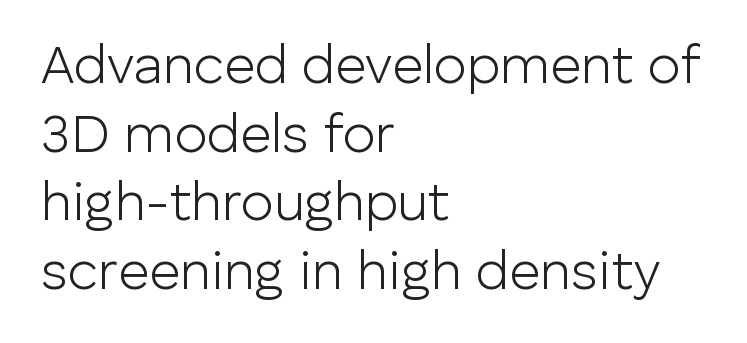
Varying glyph widths throughout — classic text-font behaviour. The gaps between neighbouring characters are ordinary and unremarkable. Stems here are at most as thick as an everyday book face. A classic flush-left, rag-right setting is used for this passage. A roman cut, with each character standing at attention.
